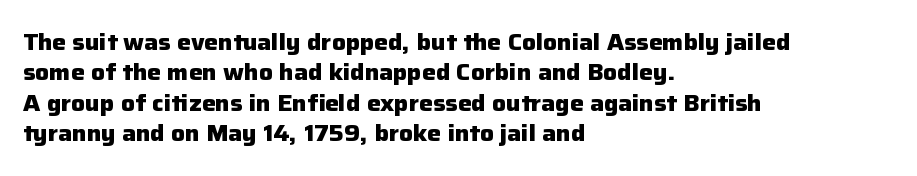
Each word holds together tightly as a unit, with standard inter-letter gaps. Typeset ragged right — the left edge is the straight one. Has an underline been added? It has not. The passage shown stacks its lines at a standard gap. A typesetter would mark this as roman, not italic. The passage shown is emphatically bold.
